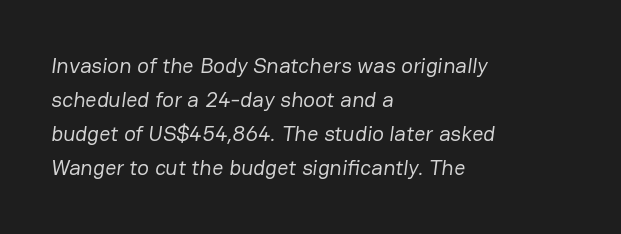
Q: Is the text bold? A: No.
Q: Is the text underlined? A: No.
Q: How is the paragraph aligned? A: Left-aligned.
Q: Is the spacing between letters normal or unusually wide? A: Normal.
Q: Is the spacing between lines tight, normal or loose? A: Normal.
